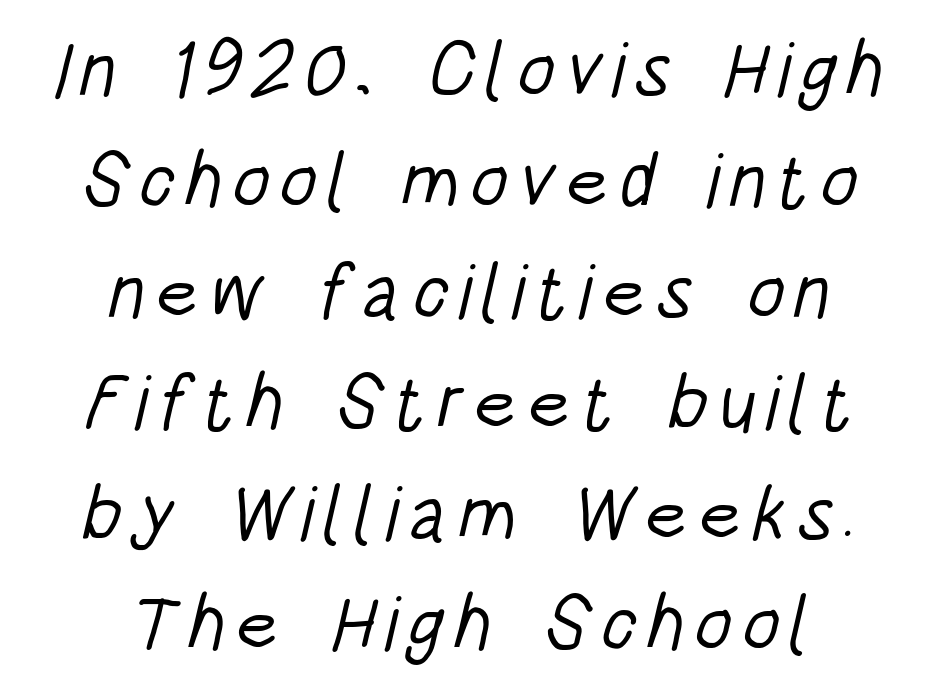
The image shows 77 px light, condensed sans-serif type; set centered, normal line spacing (1.44x), not underlined; low stroke contrast and a large x-height.
